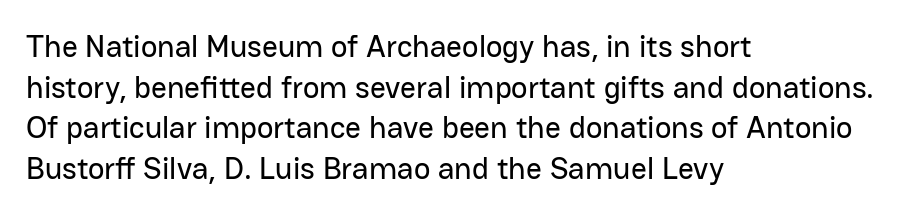
The image shows 31 px sans-serif type, upright; set left-aligned, normal line spacing (1.31x), normal letter spacing, not underlined; low stroke contrast and a medium x-height.
